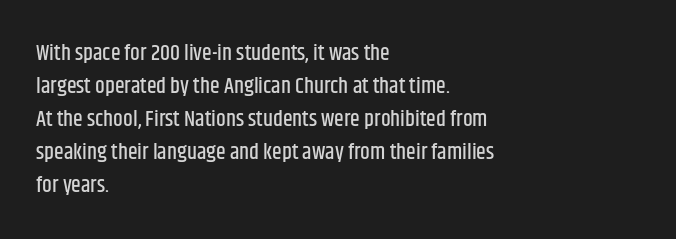
Q: Is the text italic (slanted)? A: No, it is upright.
Q: Is the text underlined? A: No.
Q: How is the paragraph aligned? A: Left-aligned.
Q: Is the spacing between letters normal or unusually wide? A: Normal.
Q: Is the spacing between lines tight, normal or loose? A: Normal.
